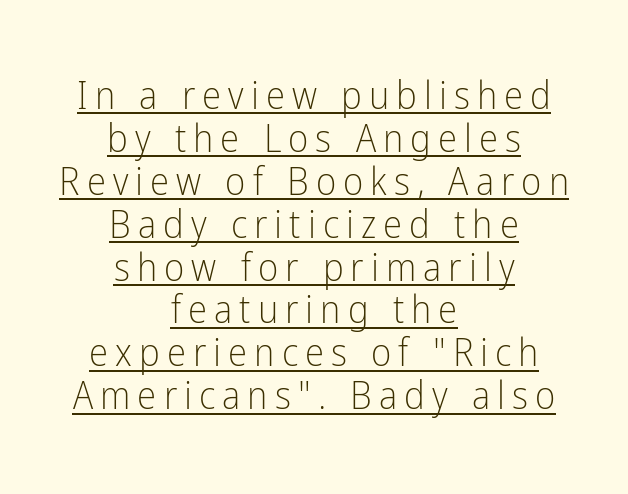
The image shows 39 px light, condensed sans-serif type, upright; set centered, tight line spacing (1.1x), underlined; low stroke contrast and a medium x-height.
